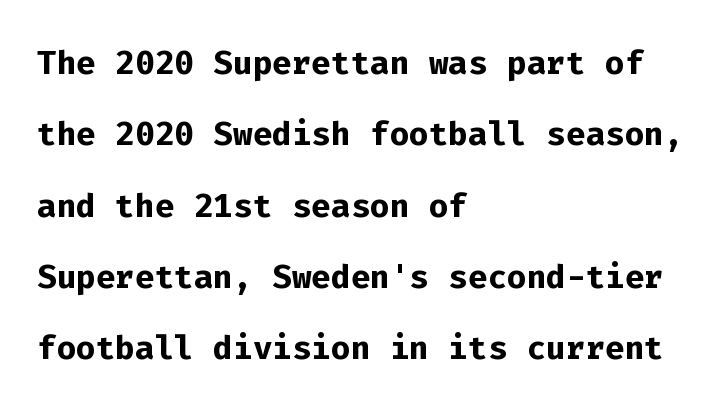
{"serif": "no", "italic": "no", "bold": "yes", "weight": "semibold", "width": "normal", "stroke_contrast": "low", "x_height": "medium", "monospaced": "yes", "underline": "no", "align": "left", "line_spacing": "normal", "line_spacing_ratio": 1.55, "letter_spacing": "normal", "letter_spacing_em": 0.0, "glyph_px": 46}
